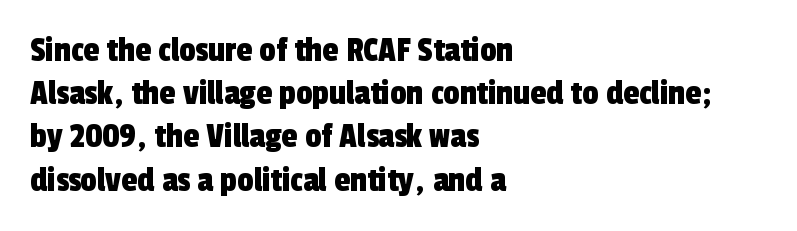
{"serif": "no", "width": "condensed", "x_height": "medium", "monospaced": "no", "underline": "no", "align": "left", "line_spacing_ratio": 1.2, "letter_spacing": "normal", "letter_spacing_em": 0.0, "glyph_px": 36}
